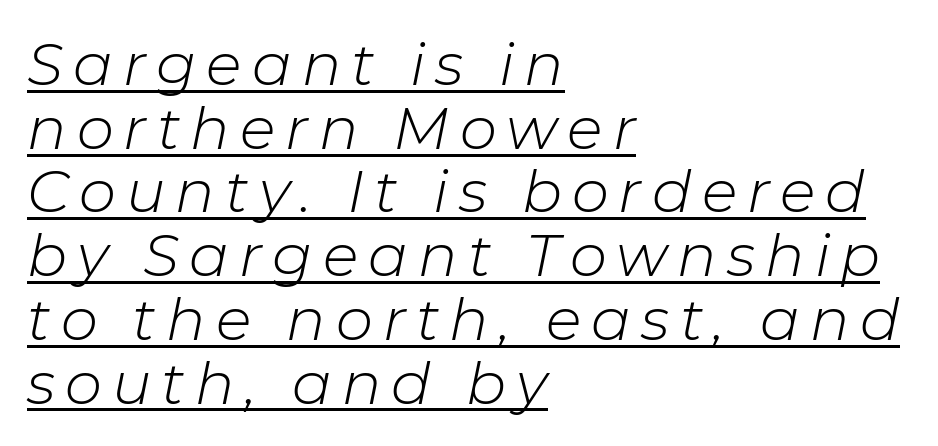
{"italic": "yes", "lean": "right", "slant_degrees": 11, "bold": "no", "weight": "light", "width": "normal", "stroke_contrast": "low", "x_height": "medium", "monospaced": "no", "underline": "yes", "align": "left", "line_spacing": "tight", "line_spacing_ratio": 1.08, "glyph_px": 59}
